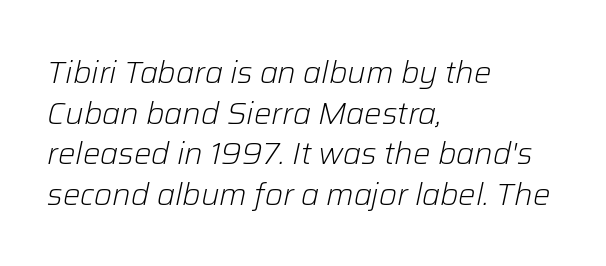
The image shows 31 px light type, italic (leaning right); set left-aligned, normal line spacing (1.31x), normal letter spacing, not underlined; low stroke contrast and a medium x-height.
